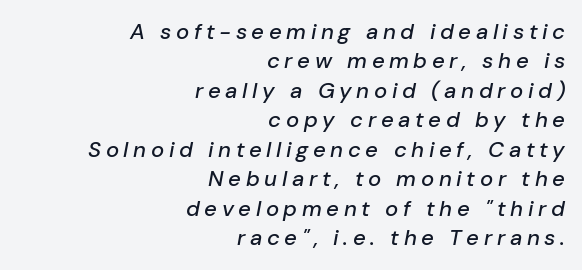
Q: Is the text italic (slanted)? A: Yes, it leans right by about 10 degrees.
Q: Is the text underlined? A: No.
Q: How is the paragraph aligned? A: Right-aligned.
Q: Is the spacing between letters normal or unusually wide? A: Unusually wide.
Q: Is the spacing between lines tight, normal or loose? A: Normal.
